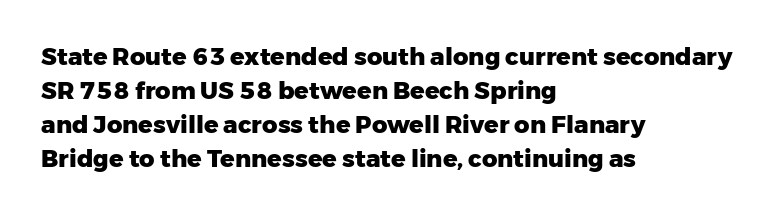
The passage shown stacks its lines at a standard gap. These lines keep a tight, regular rhythm from letter to letter. Descenders hang freely into open space. The sample has been set heavy, in full bold. Leftover space on each line is placed entirely after the last word. Nope, not italic — everything's standing straight.
